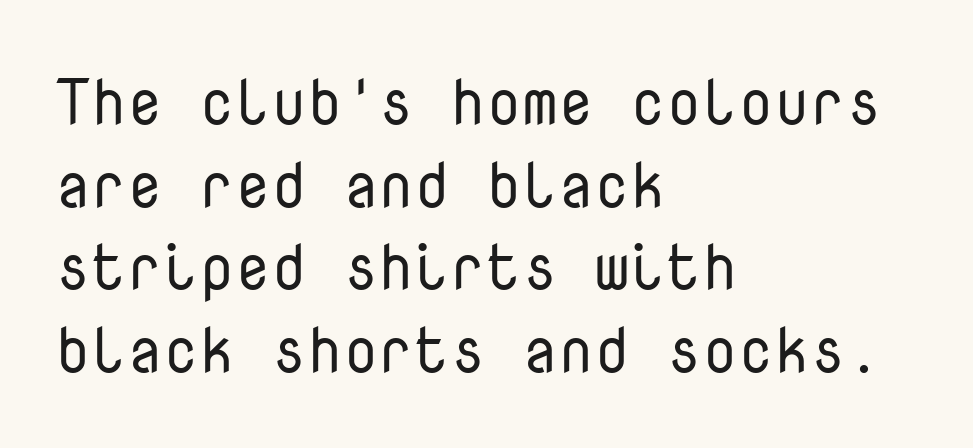
Q: Is the text bold? A: No.
Q: Is the text italic (slanted)? A: No, it is upright.
Q: Is the typeface a serif or a sans-serif typeface? A: Sans-serif.
Q: Is the text underlined? A: No.
Q: How is the paragraph aligned? A: Left-aligned.
Q: Is the spacing between letters normal or unusually wide? A: Normal.
Q: Is the spacing between lines tight, normal or loose? A: Normal.
Q: Width (condensed, normal, or wide)? A: Normal.
Q: Stroke contrast? A: Low.
Q: x-height? A: Medium.
Q: Monospaced? A: Yes.
